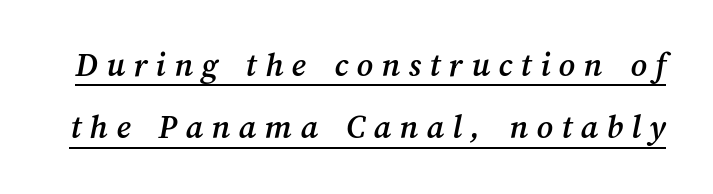
Q: Is the text underlined? A: Yes.
Q: Is the spacing between letters normal or unusually wide? A: Unusually wide.
Q: Width (condensed, normal, or wide)? A: Normal.
Q: Stroke contrast? A: Medium.
Q: x-height? A: Medium.
Q: Monospaced? A: No.
